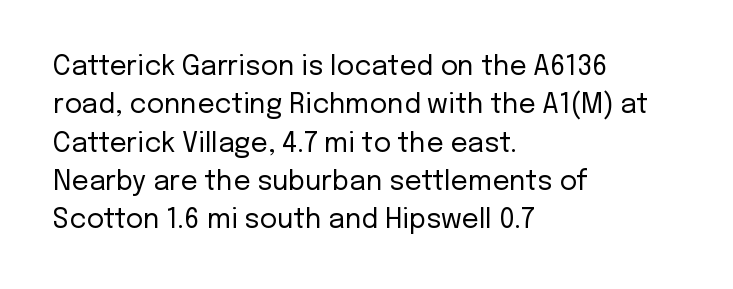
The image shows 27 px text type, upright; set left-aligned, normal line spacing (1.42x), normal letter spacing, not underlined.
